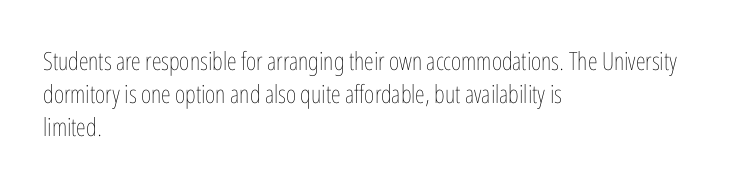
Q: Is the text bold? A: No.
Q: Is the text italic (slanted)? A: No, it is upright.
Q: Is the text underlined? A: No.
Q: How is the paragraph aligned? A: Left-aligned.
Q: Is the spacing between letters normal or unusually wide? A: Normal.
Q: Is the spacing between lines tight, normal or loose? A: Normal.
